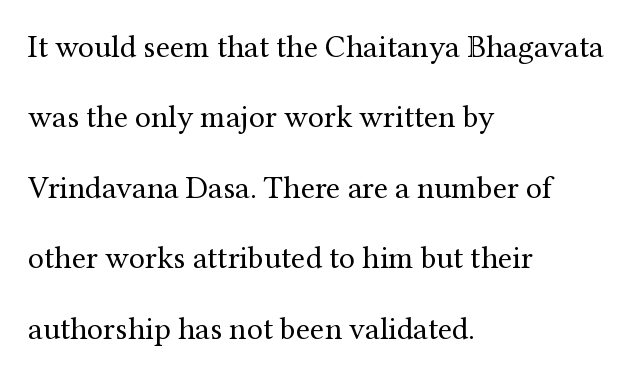
The image shows 32 px regular-weight serif type, upright; set left-aligned, loose line spacing (2.2x), normal letter spacing, not underlined; medium stroke contrast and a medium x-height.
